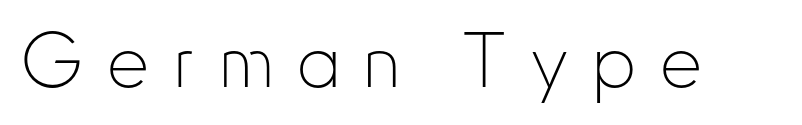
{"serif": "no", "italic": "no", "bold": "no", "weight": "thin", "width": "condensed", "stroke_contrast": "low", "x_height": "small", "monospaced": "no", "underline": "no", "letter_spacing": "wide", "letter_spacing_em": 0.32, "glyph_px": 75}
